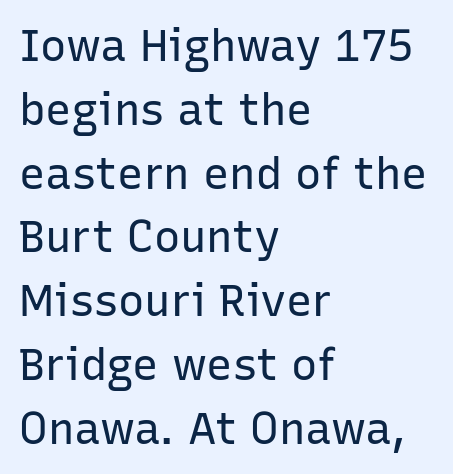
Weight: not bold — regular or lighter. The words here are not underlined. The vertical gap from one line to the next is medium. The face used here is a sans, in the tradition of grotesques and geometrics. Compared with typical body copy, the letter spacing here is the same.
